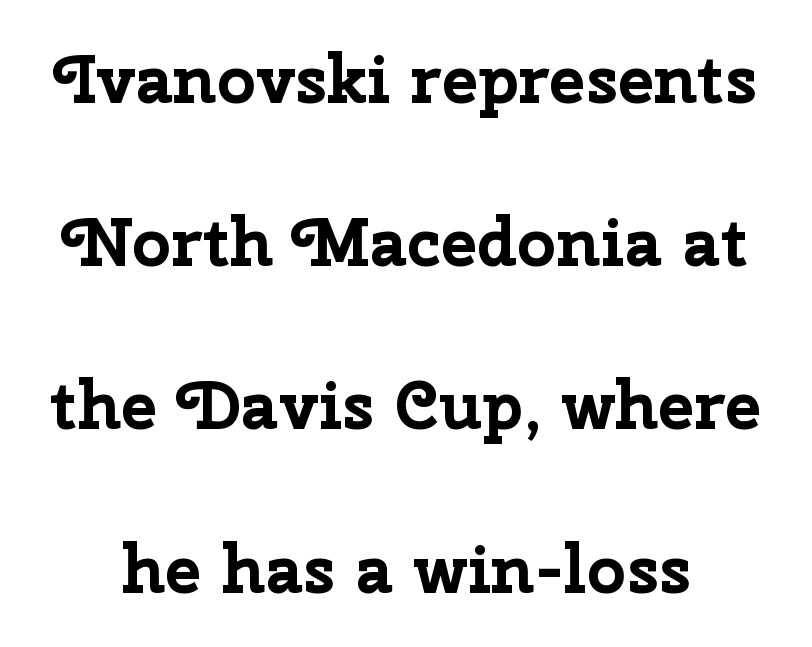
The axis of the letterforms is exactly vertical. The letters advance in unequal steps, a hallmark of proportional type. The strip under each line holds only bare page. Bold? Absolutely — the strokes are thick and heavy. Font category for this specimen: sans-serif. This rendering leaves character spacing at its baseline value.
